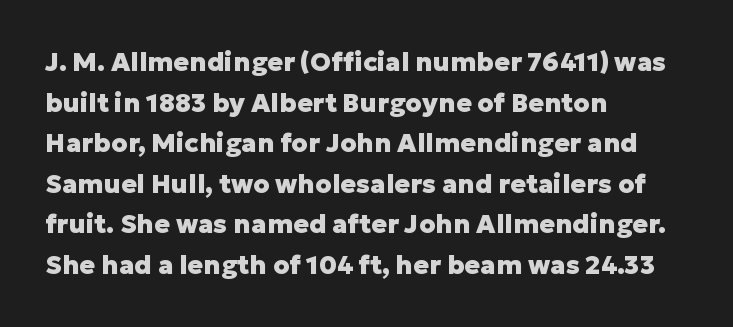
Q: Is the text bold? A: Yes.
Q: Is the text italic (slanted)? A: No, it is upright.
Q: Is the text underlined? A: No.
Q: How is the paragraph aligned? A: Left-aligned.
Q: Is the spacing between letters normal or unusually wide? A: Normal.
Q: Is the spacing between lines tight, normal or loose? A: Normal.
